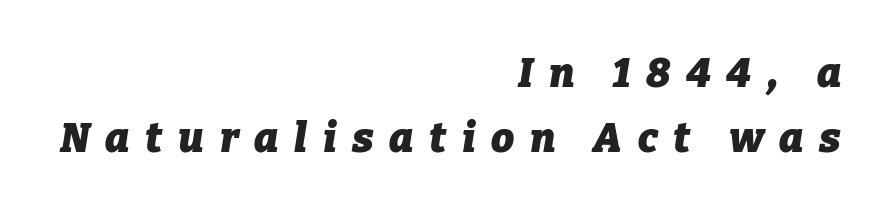
One glance says typical: line gaps are just what's usual. If you drew a line through each stem, it would be angled. This rendering features lettering with no underline. Here the glyphs are tracked loosely, breaking word shapes into spaced letters.
